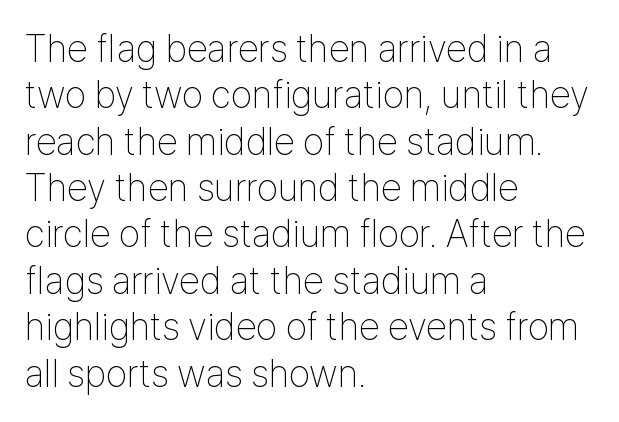
The image shows 38 px thin, condensed sans-serif type, upright; set left-aligned, line spacing 1.22x, normal letter spacing, not underlined; low stroke contrast and a medium x-height.
